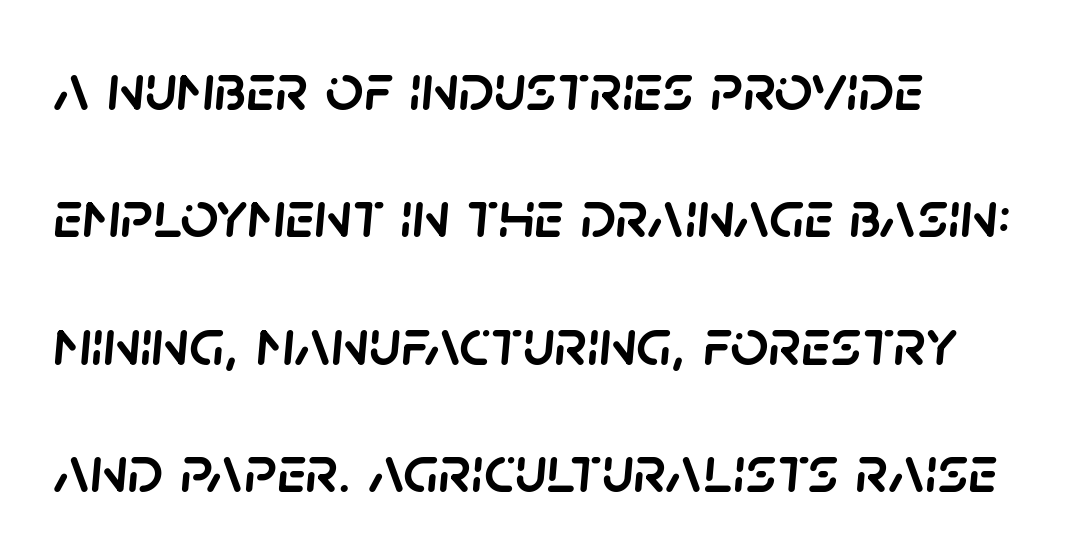
The passage shown is not underscored anywhere. Whoever set this chose breathing room over compactness in the vertical rhythm. The passage shown is typed in a proportional face where columns would drift. The specimen reads as italic at a glance. The letterforms sit shoulder to shoulder at normal distance.
